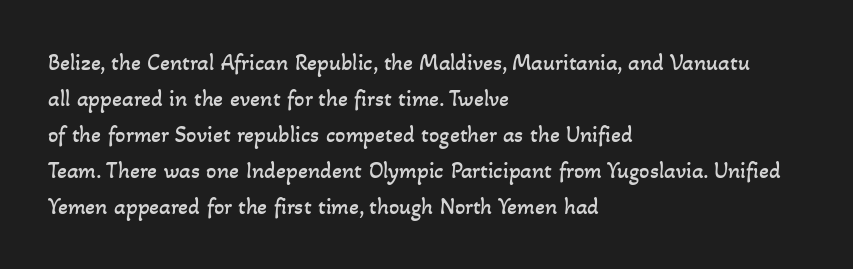
Q: Is the text bold? A: No.
Q: Is the text underlined? A: No.
Q: How is the paragraph aligned? A: Left-aligned.
Q: Is the spacing between letters normal or unusually wide? A: Normal.
Q: Is the spacing between lines tight, normal or loose? A: Normal.
